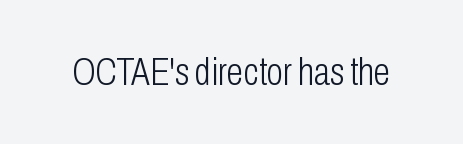
{"serif": "no", "italic": "no", "bold": "no", "weight": "light", "width": "condensed", "stroke_contrast": "low", "x_height": "medium", "monospaced": "no", "underline": "no", "letter_spacing": "normal", "letter_spacing_em": 0.0, "glyph_px": 38}
